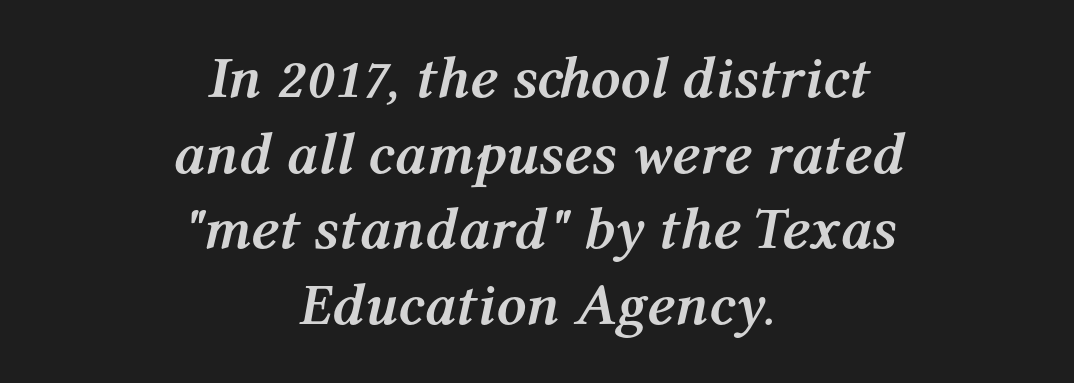
Q: Is the text bold? A: Yes.
Q: Is the text italic (slanted)? A: Yes, it leans right by about 12 degrees.
Q: Is the text underlined? A: No.
Q: How is the paragraph aligned? A: Centered.
Q: Is the spacing between letters normal or unusually wide? A: Normal.
Q: Is the spacing between lines tight, normal or loose? A: Normal.
Q: Width (condensed, normal, or wide)? A: Normal.
Q: Stroke contrast? A: Medium.
Q: x-height? A: Medium.
Q: Monospaced? A: No.
